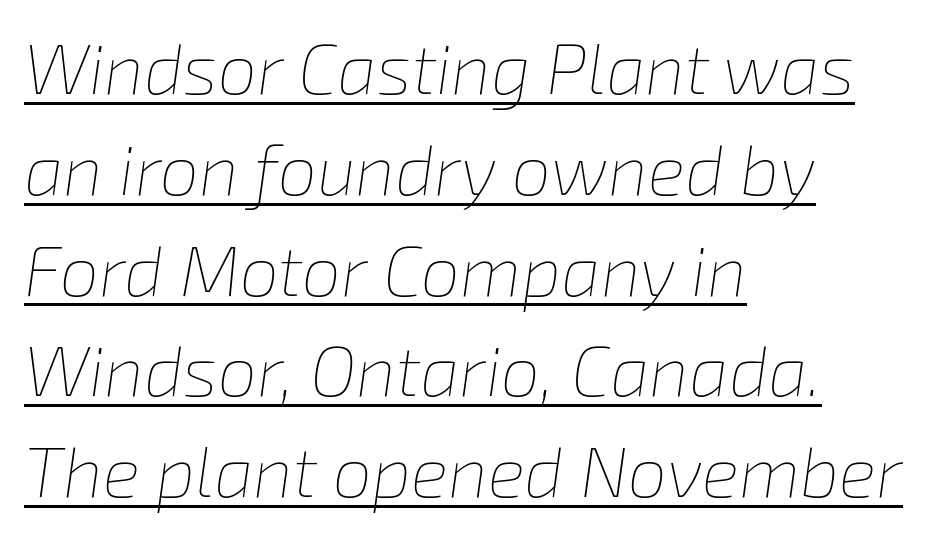
This reads as an unemphasized weight, regular at the heaviest. The sample's only ornament is a line tracing under the words. Leading: standard. The setting favours the left margin, as ordinary paragraphs usually do.
